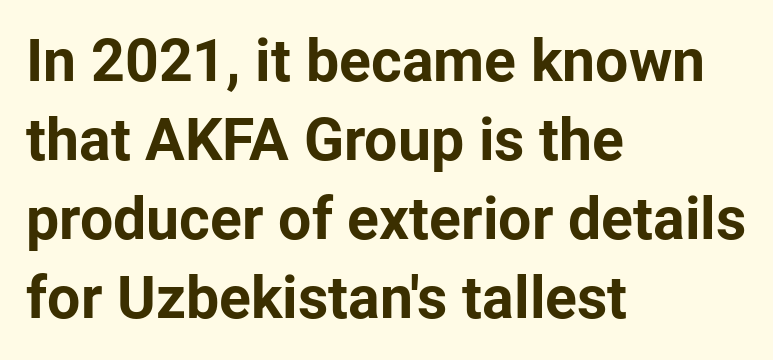
{"serif": "no", "italic": "no", "bold": "yes", "weight": "bold", "width": "normal", "stroke_contrast": "low", "x_height": "medium", "monospaced": "no", "underline": "no", "align": "left", "line_spacing": "normal", "line_spacing_ratio": 1.34, "letter_spacing": "normal", "letter_spacing_em": 0.0, "glyph_px": 59}
